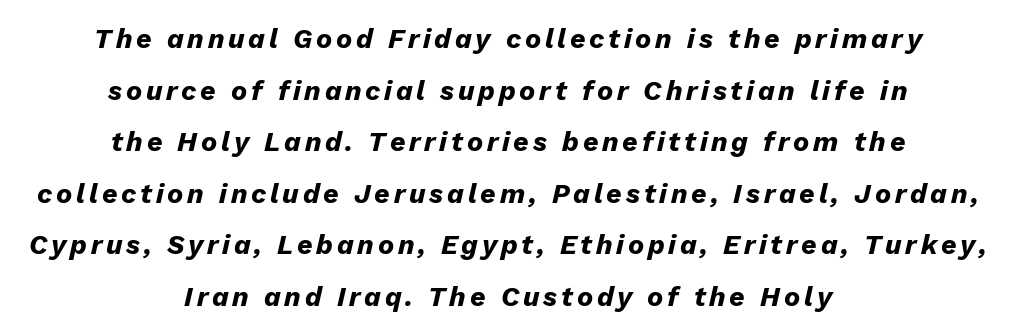
{"italic": "yes", "lean": "right", "slant_degrees": 13, "bold": "yes", "underline": "no", "align": "center", "line_spacing": "loose", "line_spacing_ratio": 1.91, "glyph_px": 27}
